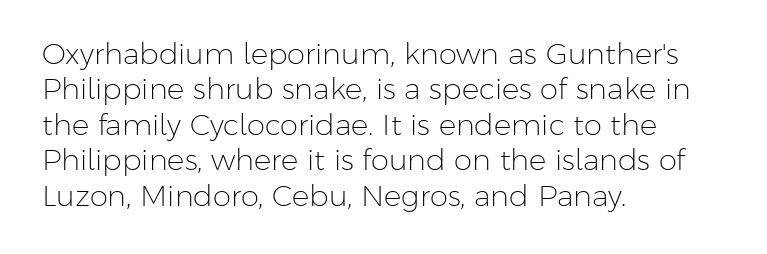
{"serif": "no", "italic": "no", "bold": "no", "weight": "light", "width": "normal", "stroke_contrast": "low", "x_height": "medium", "monospaced": "no", "underline": "no", "align": "left", "line_spacing_ratio": 1.22, "letter_spacing": "normal", "letter_spacing_em": 0.0, "glyph_px": 29}
